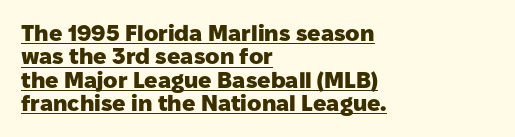
Letter spacing: default. These lines stack with their left ends in a neat column. A typographer would call this underscored text. Nope, not italic — everything's standing straight. Line spacing here is tight.
